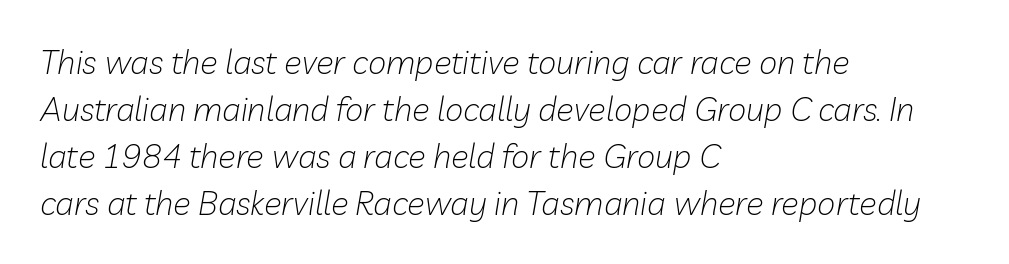
Q: Is the text bold? A: No.
Q: Is the text italic (slanted)? A: Yes, it leans right by about 10 degrees.
Q: Is the text underlined? A: No.
Q: How is the paragraph aligned? A: Left-aligned.
Q: Is the spacing between letters normal or unusually wide? A: Normal.
Q: Is the spacing between lines tight, normal or loose? A: Normal.
Q: Width (condensed, normal, or wide)? A: Normal.
Q: Stroke contrast? A: Low.
Q: x-height? A: Medium.
Q: Monospaced? A: No.
